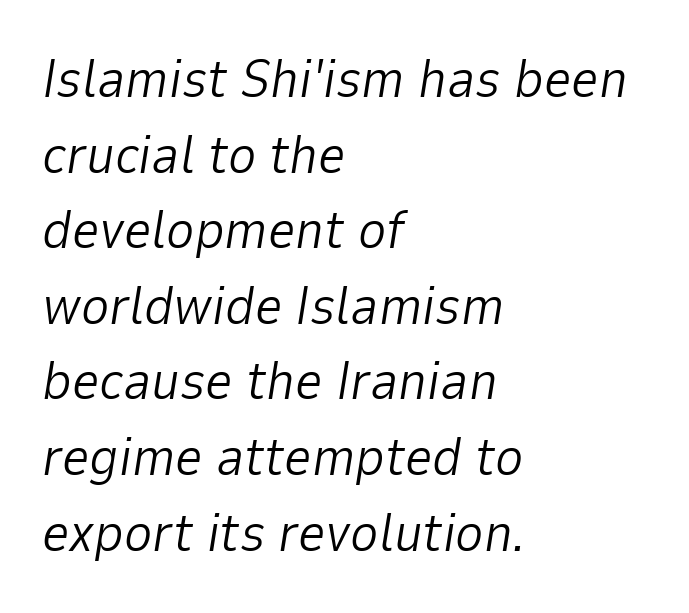
Q: Is the text bold? A: No.
Q: Is the text italic (slanted)? A: Yes, it leans right by about 9 degrees.
Q: Is the text underlined? A: No.
Q: How is the paragraph aligned? A: Left-aligned.
Q: Is the spacing between letters normal or unusually wide? A: Normal.
Q: Is the spacing between lines tight, normal or loose? A: Normal.
Q: Width (condensed, normal, or wide)? A: Normal.
Q: Stroke contrast? A: Low.
Q: x-height? A: Medium.
Q: Monospaced? A: No.
